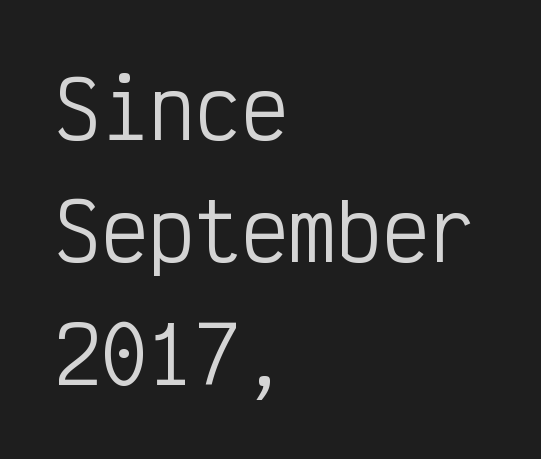
{"serif": "no", "italic": "no", "bold": "no", "weight": "regular", "width": "condensed", "stroke_contrast": "low", "x_height": "medium", "monospaced": "yes", "underline": "no", "align": "left", "line_spacing": "normal", "line_spacing_ratio": 1.57, "letter_spacing": "normal", "letter_spacing_em": 0.0, "glyph_px": 78}
